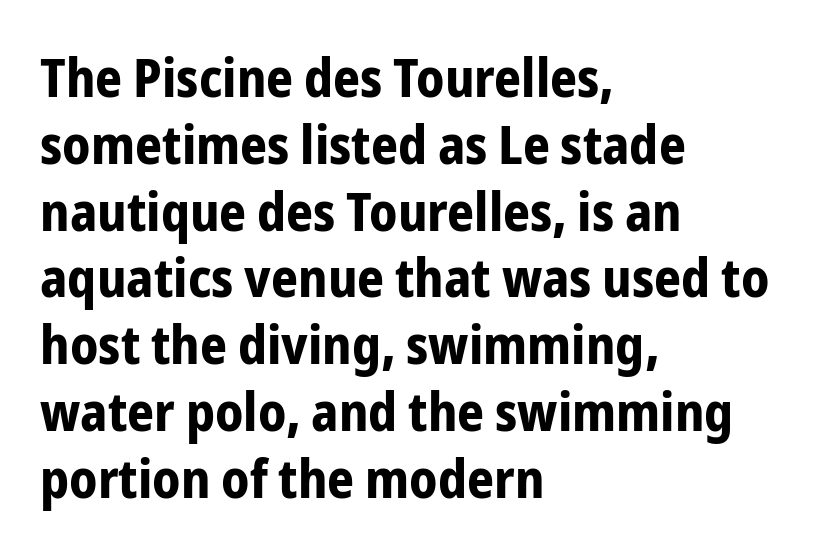
Are there feet on the stems? There aren't — it's a sans. Horizontally, the lines are justified to the leading edge only. Posture: upright roman. The face used here is proportionally spaced, like ordinary book or web type. Short note: letters normally spaced.
